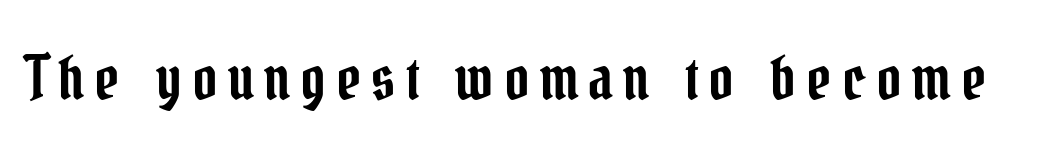
Q: Is the text italic (slanted)? A: No, it is upright.
Q: Is the typeface a serif or a sans-serif typeface? A: Serif.
Q: Is the text underlined? A: No.
Q: Width (condensed, normal, or wide)? A: Condensed.
Q: Stroke contrast? A: Low.
Q: x-height? A: Medium.
Q: Monospaced? A: No.
